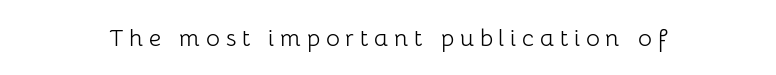
Q: Is the text bold? A: No.
Q: Is the text italic (slanted)? A: No, it is upright.
Q: Is the text underlined? A: No.
Q: Is the spacing between letters normal or unusually wide? A: Unusually wide.
